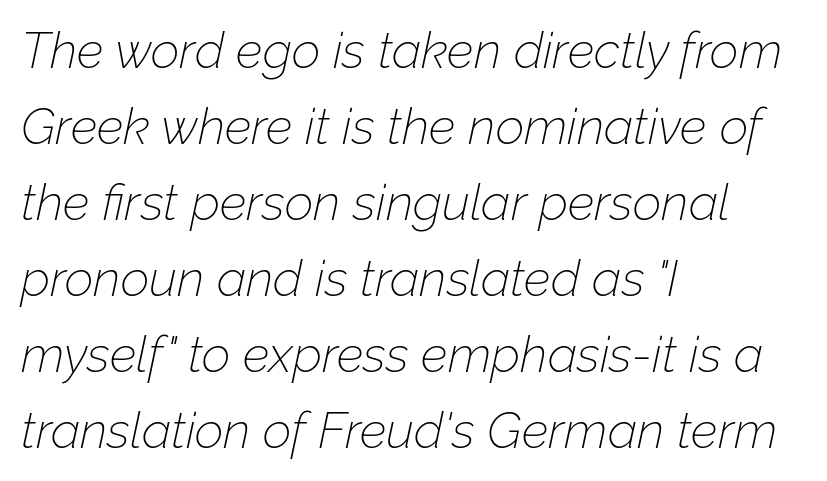
The strokes carry an ordinary text weight at most. Check under the words: just untouched page. This rendering uses left alignment, leaving the right contour irregular. The letters advance in unequal steps, a hallmark of proportional type. Standard letterfit; no display-style spreading of the glyphs. If you drew a line through each stem, it would be angled.
